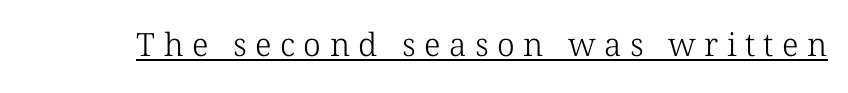
The passage shown is typeset with a serif family. The sample's only ornament is a line tracing under the words. No extra ink here — the face is not bold. Tracking here is generous; glyphs stand well apart from one another. A typesetter would call this proportional, since set widths differ per character.
